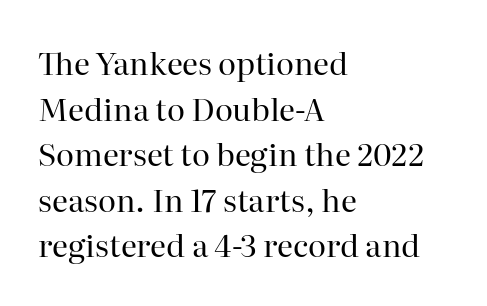
{"serif": "yes", "italic": "no", "bold": "no", "weight": "regular", "width": "normal", "stroke_contrast": "high", "x_height": "medium", "monospaced": "no", "underline": "no", "align": "left", "line_spacing": "normal", "line_spacing_ratio": 1.47, "letter_spacing": "normal", "letter_spacing_em": 0.0, "glyph_px": 31}
